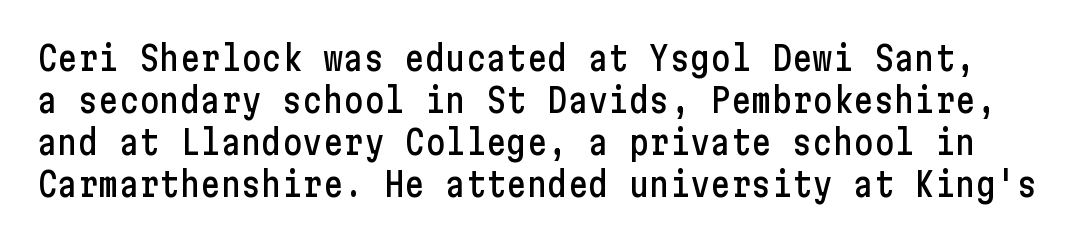
Q: Is the text italic (slanted)? A: No, it is upright.
Q: Is the typeface a serif or a sans-serif typeface? A: Sans-serif.
Q: Is the text underlined? A: No.
Q: Is the spacing between letters normal or unusually wide? A: Normal.
Q: Width (condensed, normal, or wide)? A: Condensed.
Q: Stroke contrast? A: Low.
Q: x-height? A: Medium.
